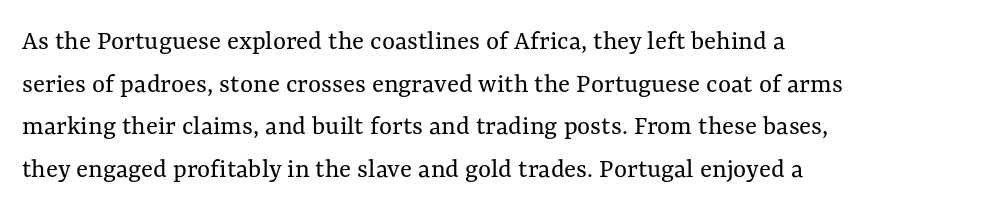
The image shows 28 px regular-weight type, upright; set left-aligned, normal line spacing (1.52x), normal letter spacing, not underlined; medium stroke contrast and a medium x-height.
